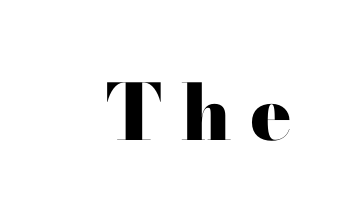
The image shows 77 px heavy, wide serif type, upright; set unusually wide letter spacing (+0.24 em), not underlined; high stroke contrast and a small x-height.
